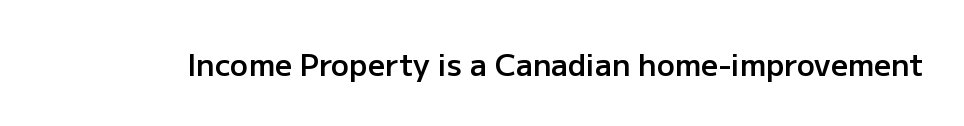
{"serif": "no", "italic": "no", "bold": "semi", "weight": "semibold", "width": "normal", "stroke_contrast": "low", "x_height": "medium", "monospaced": "no", "underline": "no", "letter_spacing": "normal", "letter_spacing_em": 0.0, "glyph_px": 30}
